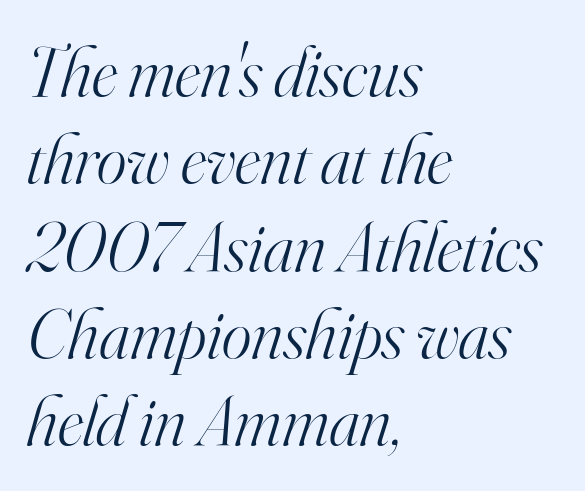
The image shows 71 px light serif type, italic (leaning right); set left-aligned, line spacing 1.23x, normal letter spacing, not underlined; high stroke contrast and a small x-height.
